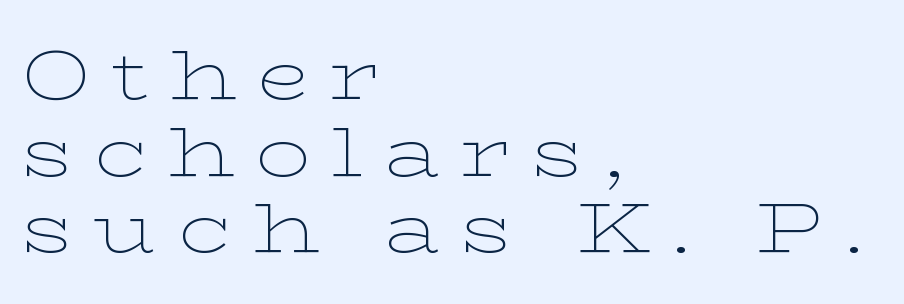
Which margin do the lines hug? The left one — the right edge is uneven. Any mark beneath the type? The region is blank. Is there any slant? The stems are plumb. Line spacing here is tight. Glyph-to-glyph distance is far greater than everyday printed text.
